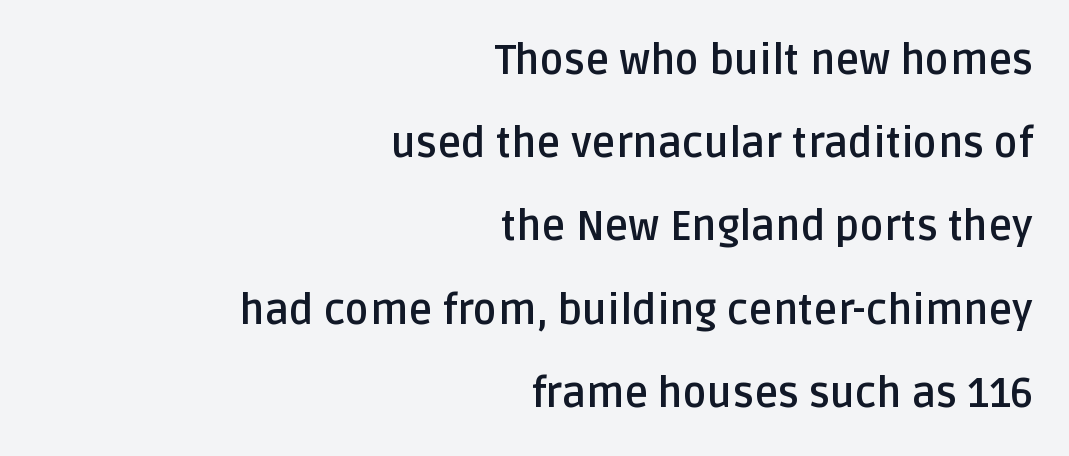
The image shows 41 px semibold sans-serif type, upright; set right-aligned, loose line spacing (2.03x), normal letter spacing, not underlined; low stroke contrast and a large x-height.
